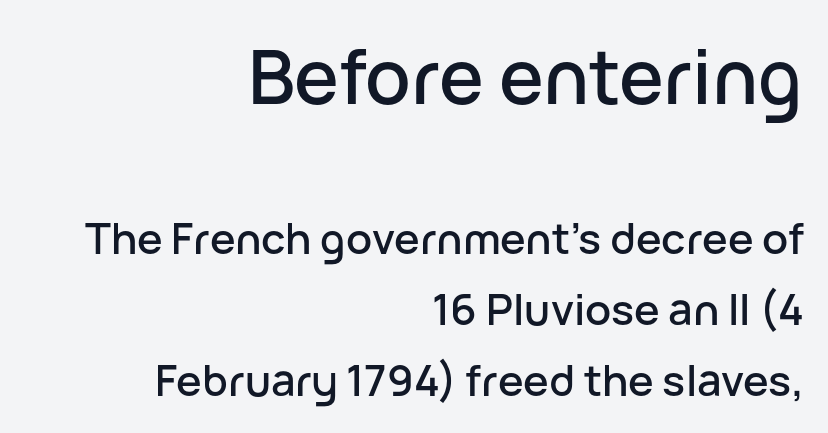
Each word holds together tightly as a unit, with standard inter-letter gaps. Are there feet on the stems? There aren't — it's a sans. The letters stand straight up with perfectly vertical stems. Decoration check: the copy has no underline. Think of a printed novel: that variable character pitch is what you see here. The compositor pushed each line to the right boundary.
